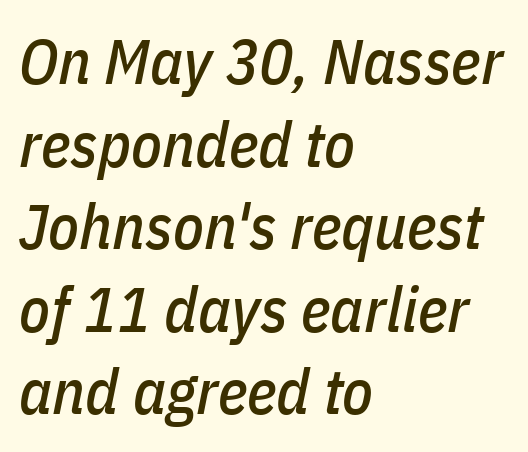
Check under the words: just untouched page. The rendering applies a slant to the glyphs. Spacing verdict: proportional, widths tailored to each character. The letterforms sit shoulder to shoulder at normal distance. A normal amount of white space separates one row of letters from the next.
